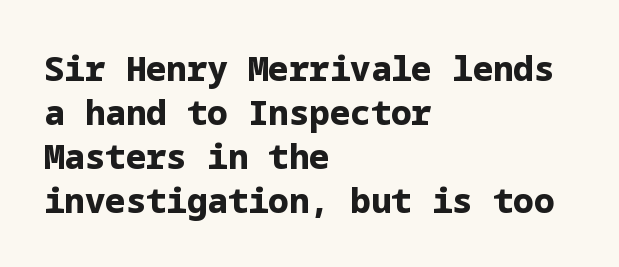
Nope, no serifs anywhere on these letters. The ragged edge is on the right, which tells us the setting is flush left. Posture: straight, roman, zero tilt. This is heavy type, rendered in bold. How are the letters spaced? Ordinarily, with no added tracking. Type without underlining.
